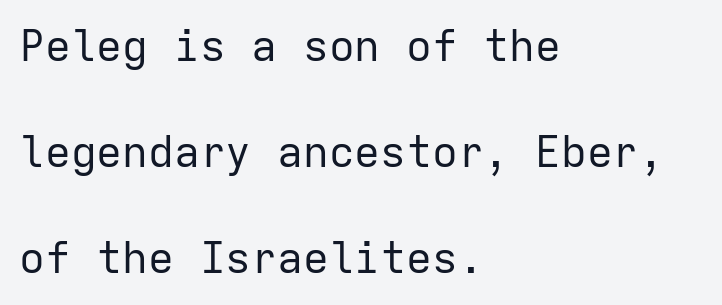
{"serif": "no", "italic": "no", "bold": "no", "weight": "regular", "width": "normal", "stroke_contrast": "low", "x_height": "medium", "monospaced": "yes", "underline": "no", "align": "left", "line_spacing": "loose", "line_spacing_ratio": 2.46, "letter_spacing": "normal", "letter_spacing_em": 0.0, "glyph_px": 43}
